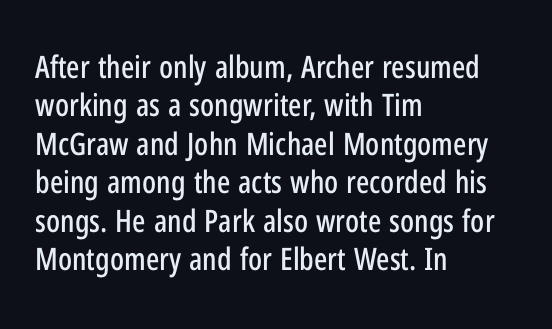
Q: Is the text italic (slanted)? A: No, it is upright.
Q: Is the typeface a serif or a sans-serif typeface? A: Sans-serif.
Q: Is the text underlined? A: No.
Q: How is the paragraph aligned? A: Left-aligned.
Q: Is the spacing between letters normal or unusually wide? A: Normal.
Q: Width (condensed, normal, or wide)? A: Condensed.
Q: Stroke contrast? A: Low.
Q: x-height? A: Medium.
Q: Monospaced? A: No.
